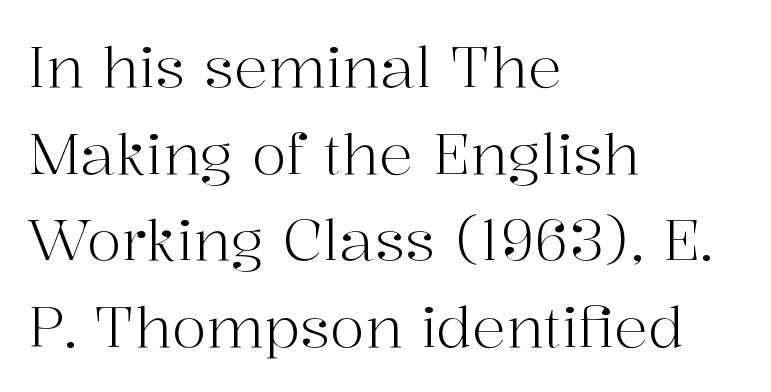
Q: Is the text bold? A: No.
Q: Is the text italic (slanted)? A: No, it is upright.
Q: Is the typeface a serif or a sans-serif typeface? A: Serif.
Q: Is the text underlined? A: No.
Q: How is the paragraph aligned? A: Left-aligned.
Q: Is the spacing between letters normal or unusually wide? A: Normal.
Q: Is the spacing between lines tight, normal or loose? A: Normal.
Q: Width (condensed, normal, or wide)? A: Normal.
Q: Stroke contrast? A: High.
Q: x-height? A: Medium.
Q: Monospaced? A: No.
